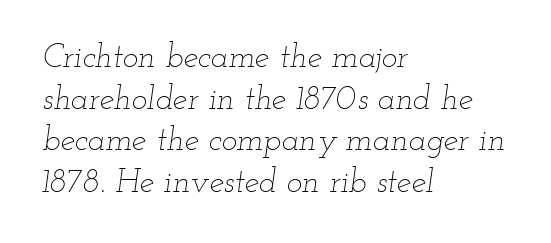
{"italic": "yes", "lean": "right", "slant_degrees": 12, "bold": "no", "weight": "thin", "width": "wide", "stroke_contrast": "low", "x_height": "small", "monospaced": "no", "underline": "no", "align": "left", "line_spacing": "normal", "line_spacing_ratio": 1.26, "letter_spacing": "normal", "letter_spacing_em": 0.0, "glyph_px": 33}
